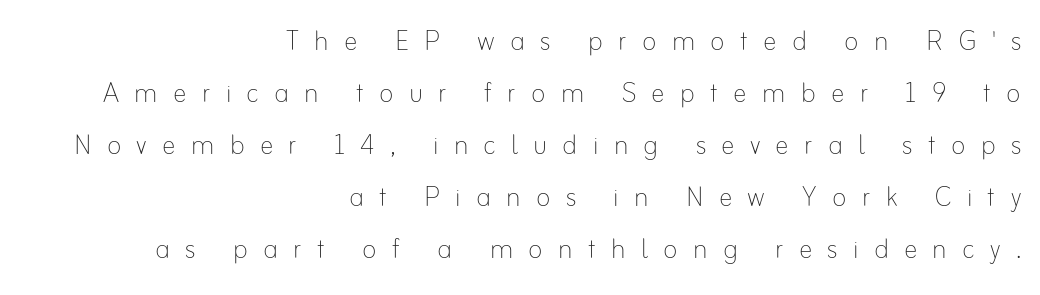
The image shows 34 px thin type, upright; set right-aligned, normal line spacing (1.53x), unusually wide letter spacing (+0.45 em), not underlined; low stroke contrast and a small x-height.
